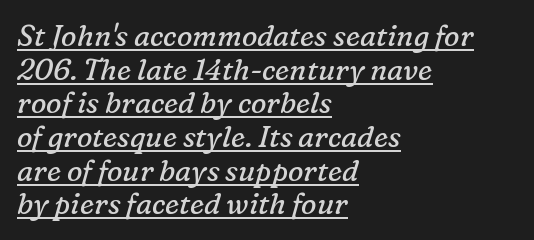
Classification — serif. The paragraph shown leans on its left margin. Glance below the letters and you will spot a drawn line. Characters follow at the spacing the type designer built in.
